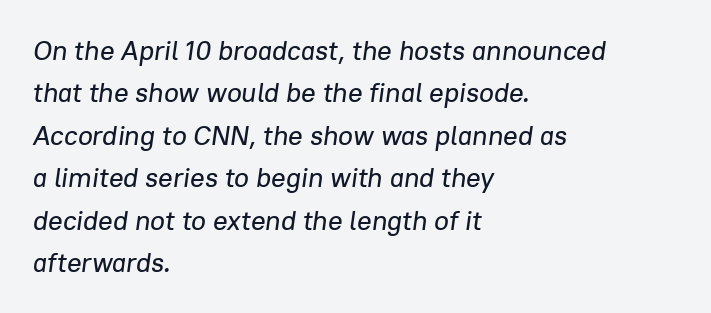
{"italic": "yes", "lean": "right", "slant_degrees": 8, "underline": "no", "align": "left", "line_spacing": "normal", "line_spacing_ratio": 1.57, "letter_spacing": "normal", "letter_spacing_em": 0.0, "glyph_px": 27}
